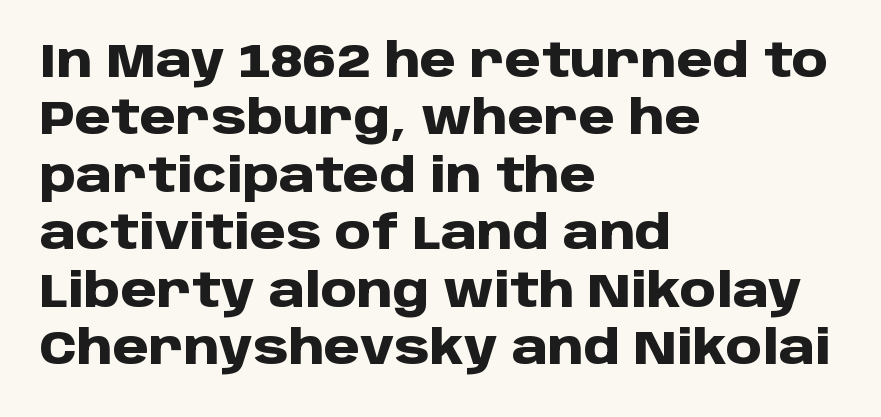
Q: Is the text bold? A: Yes.
Q: Is the text italic (slanted)? A: No, it is upright.
Q: Is the typeface a serif or a sans-serif typeface? A: Sans-serif.
Q: Is the text underlined? A: No.
Q: How is the paragraph aligned? A: Left-aligned.
Q: Is the spacing between letters normal or unusually wide? A: Normal.
Q: Is the spacing between lines tight, normal or loose? A: Normal.
Q: Width (condensed, normal, or wide)? A: Normal.
Q: Stroke contrast? A: Low.
Q: x-height? A: Large.
Q: Monospaced? A: No.
